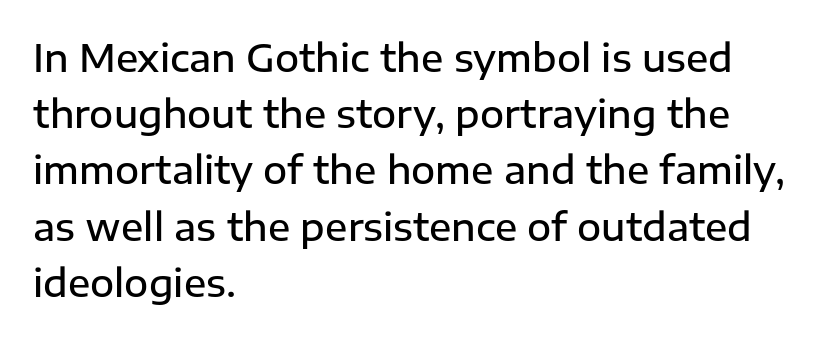
{"serif": "no", "italic": "no", "bold": "semi", "weight": "semibold", "width": "normal", "stroke_contrast": "low", "x_height": "medium", "monospaced": "no", "underline": "no", "align": "left", "line_spacing": "normal", "line_spacing_ratio": 1.52, "letter_spacing": "normal", "letter_spacing_em": 0.0, "glyph_px": 37}
